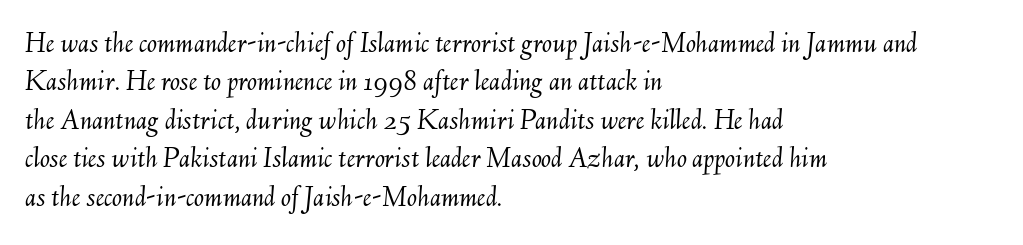
The image shows 30 px light type, italic (leaning right); set left-aligned, normal line spacing (1.28x), normal letter spacing, not underlined; medium stroke contrast and a small x-height.
